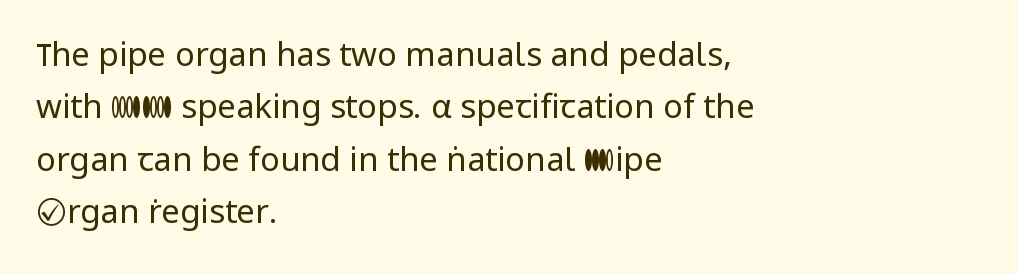
Q: Is the text bold? A: No.
Q: Is the text italic (slanted)? A: No, it is upright.
Q: Is the typeface a serif or a sans-serif typeface? A: Sans-serif.
Q: Is the text underlined? A: No.
Q: How is the paragraph aligned? A: Left-aligned.
Q: Is the spacing between letters normal or unusually wide? A: Normal.
Q: Is the spacing between lines tight, normal or loose? A: Normal.
Q: Width (condensed, normal, or wide)? A: Normal.
Q: Stroke contrast? A: Low.
Q: x-height? A: Medium.
Q: Monospaced? A: No.
